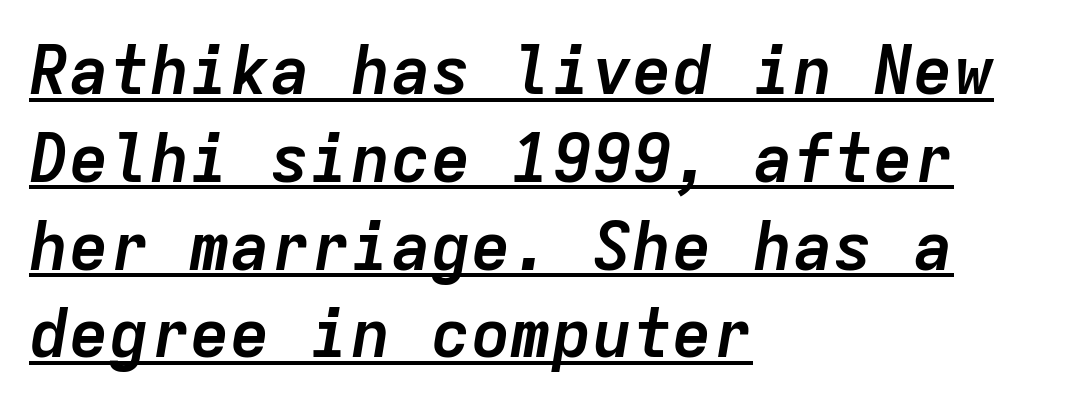
Q: Is the text bold? A: Yes.
Q: Is the text italic (slanted)? A: Yes, it leans right by about 9 degrees.
Q: Is the text underlined? A: Yes.
Q: How is the paragraph aligned? A: Left-aligned.
Q: Is the spacing between letters normal or unusually wide? A: Normal.
Q: Is the spacing between lines tight, normal or loose? A: Normal.
Q: Width (condensed, normal, or wide)? A: Normal.
Q: Stroke contrast? A: Low.
Q: x-height? A: Medium.
Q: Monospaced? A: Yes.
